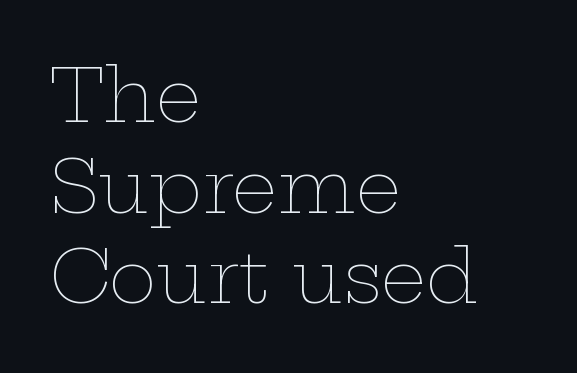
{"italic": "no", "bold": "no", "weight": "thin", "width": "wide", "stroke_contrast": "low", "x_height": "medium", "monospaced": "no", "underline": "no", "align": "left", "line_spacing": "normal", "line_spacing_ratio": 1.26, "letter_spacing": "normal", "letter_spacing_em": 0.0, "glyph_px": 72}
